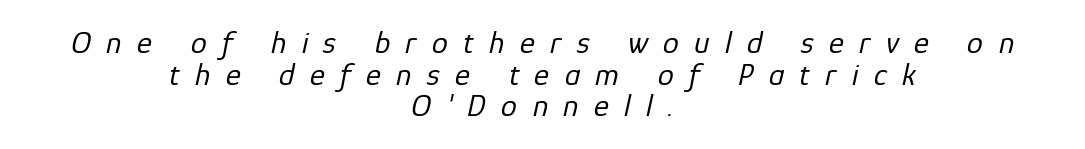
Q: Is the text bold? A: No.
Q: Is the text italic (slanted)? A: Yes, it leans right by about 12 degrees.
Q: Is the text underlined? A: No.
Q: How is the paragraph aligned? A: Centered.
Q: Is the spacing between letters normal or unusually wide? A: Unusually wide.
Q: Is the spacing between lines tight, normal or loose? A: Tight.
Q: Width (condensed, normal, or wide)? A: Normal.
Q: Stroke contrast? A: Low.
Q: x-height? A: Medium.
Q: Monospaced? A: No.
